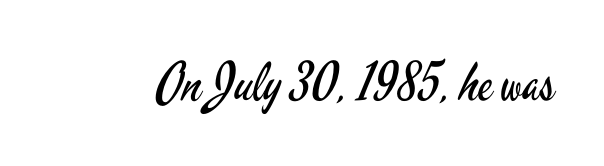
{"serif": "no", "bold": "no", "weight": "regular", "width": "condensed", "stroke_contrast": "low", "x_height": "small", "monospaced": "no", "underline": "no", "letter_spacing": "normal", "letter_spacing_em": 0.0, "glyph_px": 53}
